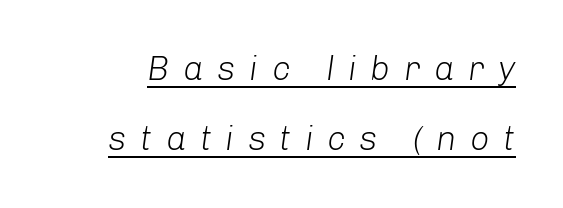
Here the glyphs are tracked loosely, breaking word shapes into spaced letters. You can see a thin bar hugging the bottom of the glyphs. Widely set lines give the paragraph a tall, airy silhouette. If you drew a line through each stem, it would be angled. Caption: face not bold, strokes unweighted.
